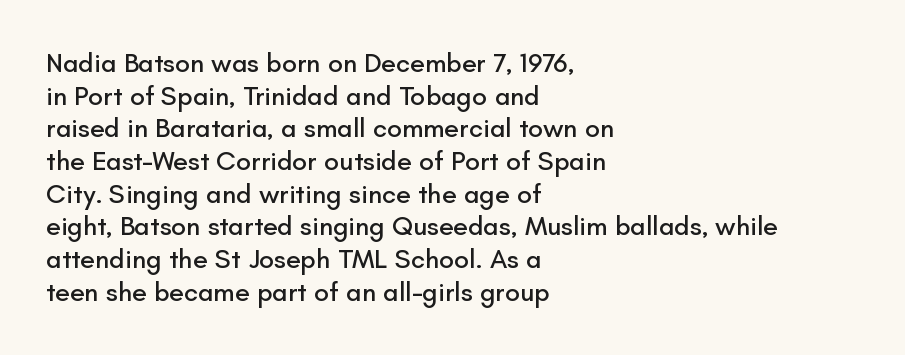
The image shows 27 px text type, upright; set left-aligned, line spacing 1.21x, normal letter spacing, not underlined.
